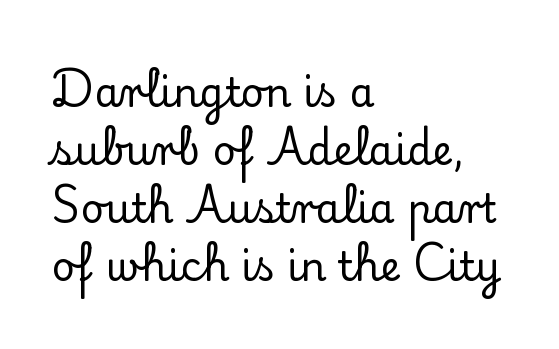
Q: Is the text italic (slanted)? A: No, it is upright.
Q: Is the typeface a serif or a sans-serif typeface? A: Serif.
Q: Is the text underlined? A: No.
Q: How is the paragraph aligned? A: Left-aligned.
Q: Is the spacing between letters normal or unusually wide? A: Normal.
Q: Is the spacing between lines tight, normal or loose? A: Normal.
Q: Width (condensed, normal, or wide)? A: Normal.
Q: Stroke contrast? A: Low.
Q: x-height? A: Small.
Q: Monospaced? A: No.
